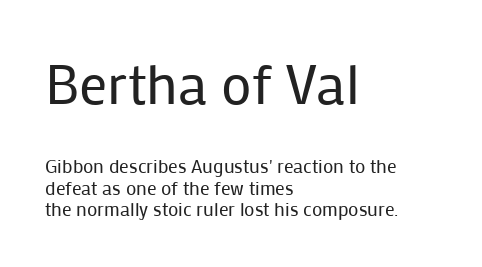
Is the type heavy? It reads as light-to-regular instead. Vertical strokes here are truly vertical. Glance below the letters and you will spot only blank space. Grotesque or geometric, the face here clearly has no serifs. Varying glyph widths throughout — classic text-font behaviour. The letters sit at their default tracking, neither squeezed nor spread.
